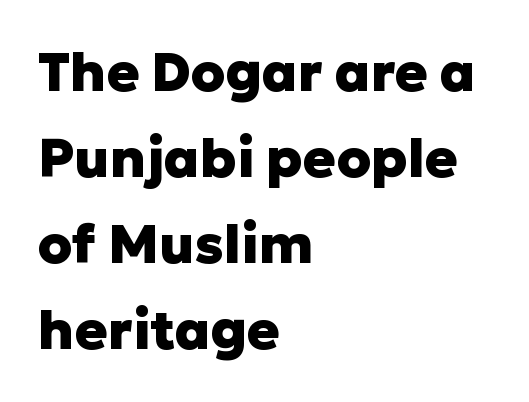
{"serif": "no", "italic": "no", "bold": "yes", "weight": "heavy", "width": "normal", "stroke_contrast": "low", "x_height": "medium", "monospaced": "no", "underline": "no", "align": "left", "line_spacing": "normal", "line_spacing_ratio": 1.59, "letter_spacing": "normal", "letter_spacing_em": 0.0, "glyph_px": 54}
